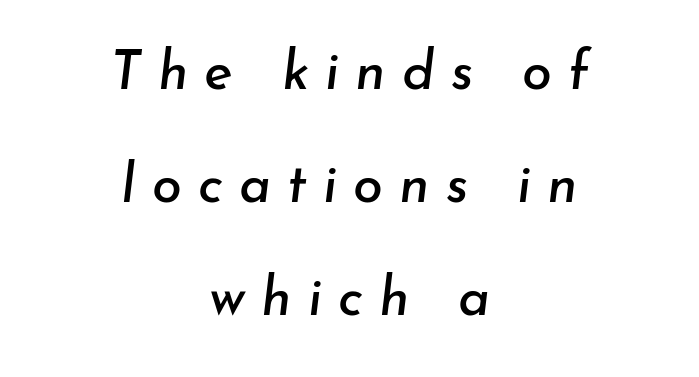
The image shows 54 px text type, italic (leaning right); set centered, loose line spacing (2.09x), unusually wide letter spacing (+0.3 em), not underlined; low stroke contrast and a small x-height.
